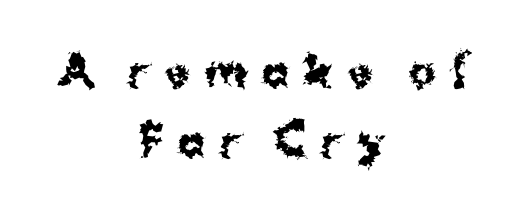
Q: Is the text bold? A: Yes.
Q: Is the text italic (slanted)? A: No, it is upright.
Q: Is the typeface a serif or a sans-serif typeface? A: Sans-serif.
Q: Is the text underlined? A: No.
Q: How is the paragraph aligned? A: Centered.
Q: Is the spacing between letters normal or unusually wide? A: Unusually wide.
Q: Width (condensed, normal, or wide)? A: Normal.
Q: Stroke contrast? A: Medium.
Q: x-height? A: Medium.
Q: Monospaced? A: No.
